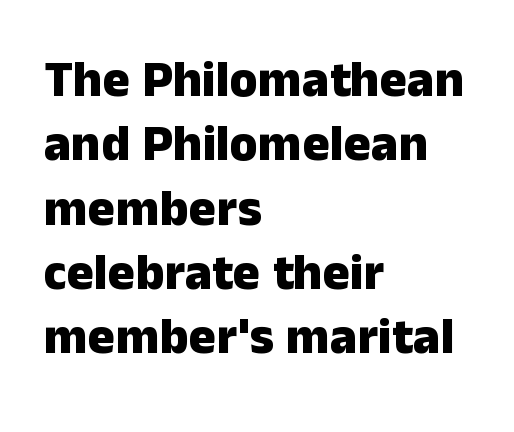
The image shows 51 px heavy sans-serif type, upright; set left-aligned, normal line spacing (1.26x), normal letter spacing, not underlined; low stroke contrast and a medium x-height.
